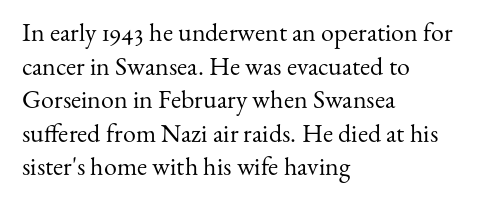
{"italic": "no", "bold": "no", "underline": "no", "align": "left", "line_spacing": "normal", "line_spacing_ratio": 1.29, "letter_spacing": "normal", "letter_spacing_em": 0.0, "glyph_px": 26}
